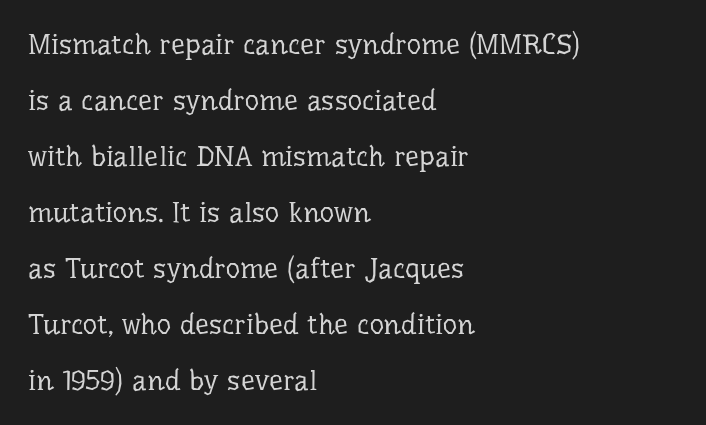
The image shows 28 px regular-weight serif type, upright; set left-aligned, loose line spacing (2.0x), normal letter spacing, not underlined; low stroke contrast and a medium x-height.
